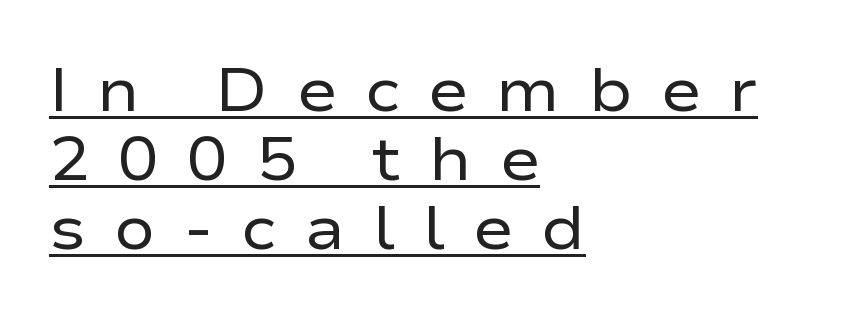
The image shows 61 px regular-weight, wide sans-serif type, upright; set left-aligned, tight line spacing (1.13x), unusually wide letter spacing (+0.46 em), underlined; low stroke contrast and a medium x-height.
